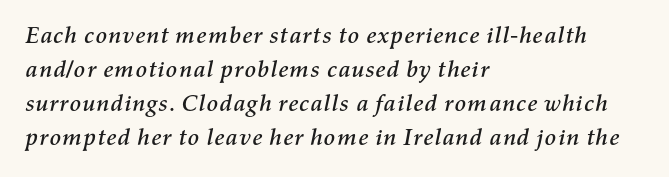
The image shows 24 px text type, italic (leaning right); set left-aligned, normal line spacing (1.41x), normal letter spacing, not underlined.
